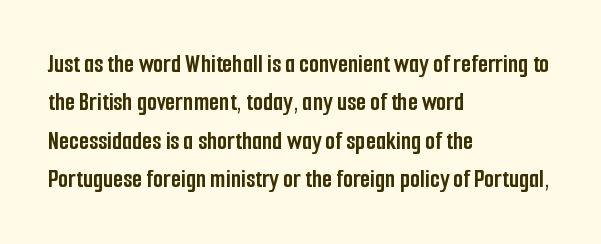
{"italic": "no", "bold": "yes", "underline": "no", "align": "left", "line_spacing": "normal", "line_spacing_ratio": 1.48, "letter_spacing": "normal", "letter_spacing_em": 0.0, "glyph_px": 26}
